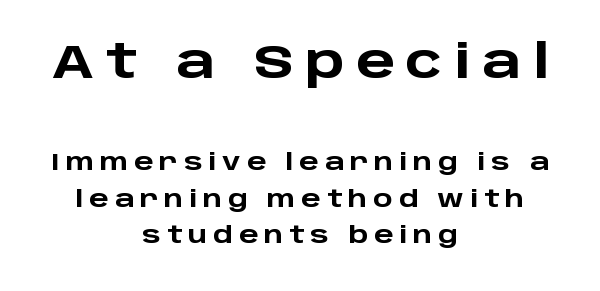
The image shows 46 px heavy, wide sans-serif type, upright; set centered, normal line spacing (1.59x), unusually wide letter spacing (+0.25 em), not underlined; the first (top) block is 2.0x larger; low stroke contrast and a large x-height.
